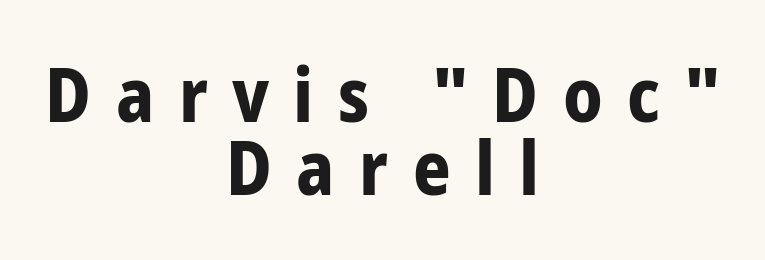
Q: Is the text bold? A: Yes.
Q: Is the text italic (slanted)? A: No, it is upright.
Q: Is the typeface a serif or a sans-serif typeface? A: Sans-serif.
Q: Is the text underlined? A: No.
Q: How is the paragraph aligned? A: Centered.
Q: Is the spacing between letters normal or unusually wide? A: Unusually wide.
Q: Is the spacing between lines tight, normal or loose? A: Tight.
Q: Width (condensed, normal, or wide)? A: Condensed.
Q: Stroke contrast? A: Low.
Q: x-height? A: Medium.
Q: Monospaced? A: No.
